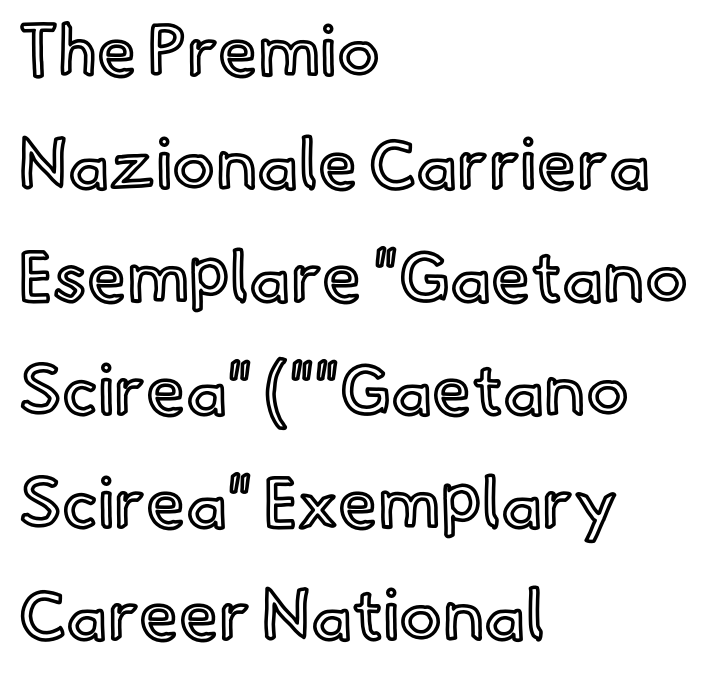
The image shows 71 px text type, upright; set left-aligned, normal line spacing (1.59x), normal letter spacing, not underlined; a small x-height.
